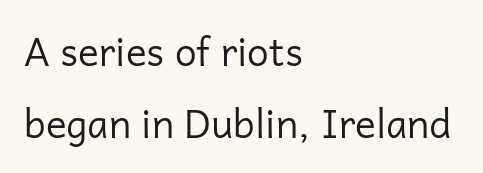
The image shows 39 px regular-weight sans-serif type, upright; set left-aligned, line spacing 1.85x, normal letter spacing, not underlined; low stroke contrast and a medium x-height.
